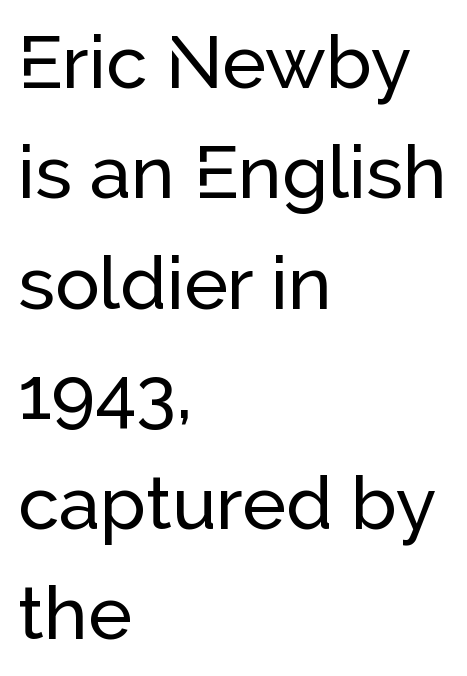
{"serif": "no", "italic": "no", "width": "normal", "stroke_contrast": "low", "x_height": "medium", "monospaced": "no", "underline": "no", "align": "left", "line_spacing": "normal", "line_spacing_ratio": 1.49, "letter_spacing": "normal", "letter_spacing_em": 0.0, "glyph_px": 74}
